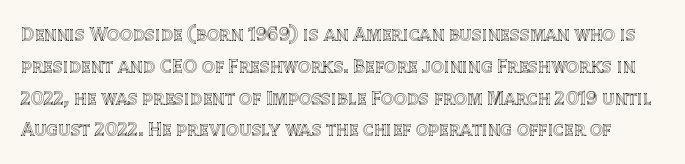
Q: Is the text italic (slanted)? A: No, it is upright.
Q: Is the text underlined? A: No.
Q: Is the spacing between letters normal or unusually wide? A: Normal.
Q: Is the spacing between lines tight, normal or loose? A: Normal.
